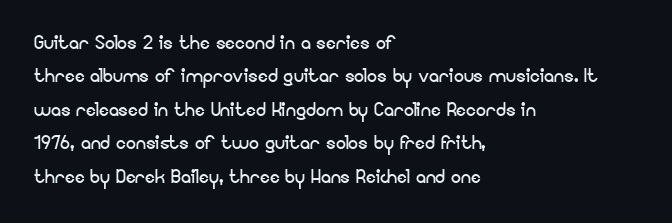
Q: Is the text bold? A: No.
Q: Is the text italic (slanted)? A: No, it is upright.
Q: Is the text underlined? A: No.
Q: How is the paragraph aligned? A: Left-aligned.
Q: Is the spacing between letters normal or unusually wide? A: Normal.
Q: Is the spacing between lines tight, normal or loose? A: Normal.
